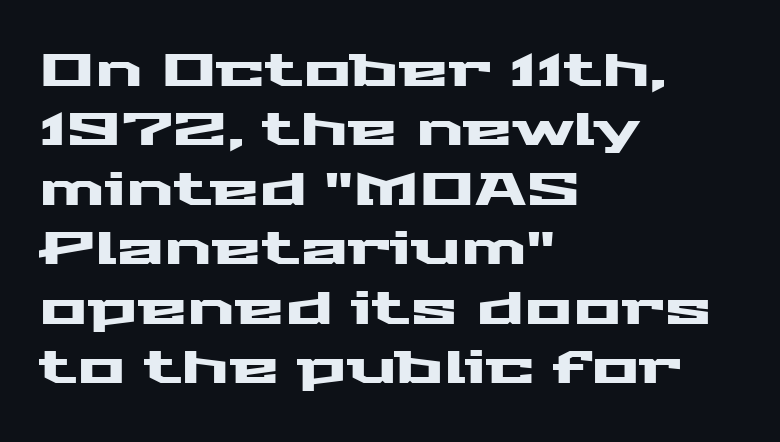
{"serif": "no", "italic": "no", "width": "wide", "stroke_contrast": "medium", "x_height": "medium", "monospaced": "no", "underline": "no", "align": "left", "line_spacing": "normal", "line_spacing_ratio": 1.32, "letter_spacing": "normal", "letter_spacing_em": 0.0, "glyph_px": 45}
